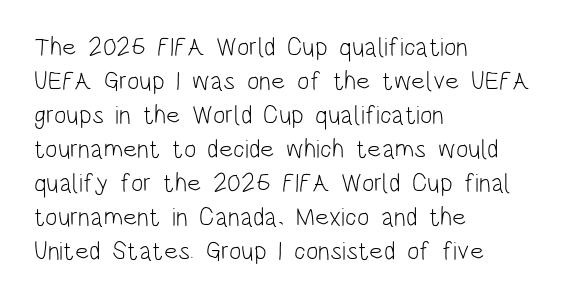
{"italic": "no", "bold": "no", "underline": "no", "align": "left", "line_spacing": "normal", "line_spacing_ratio": 1.31, "letter_spacing": "normal", "letter_spacing_em": 0.0, "glyph_px": 26}
